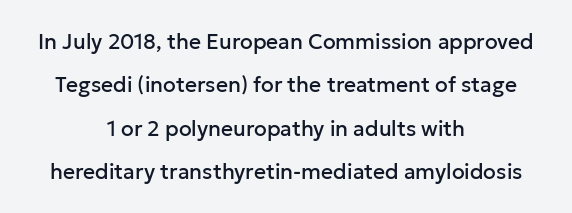
The image shows 21 px text type, upright; set centered, loose line spacing (2.06x), normal letter spacing, not underlined.
